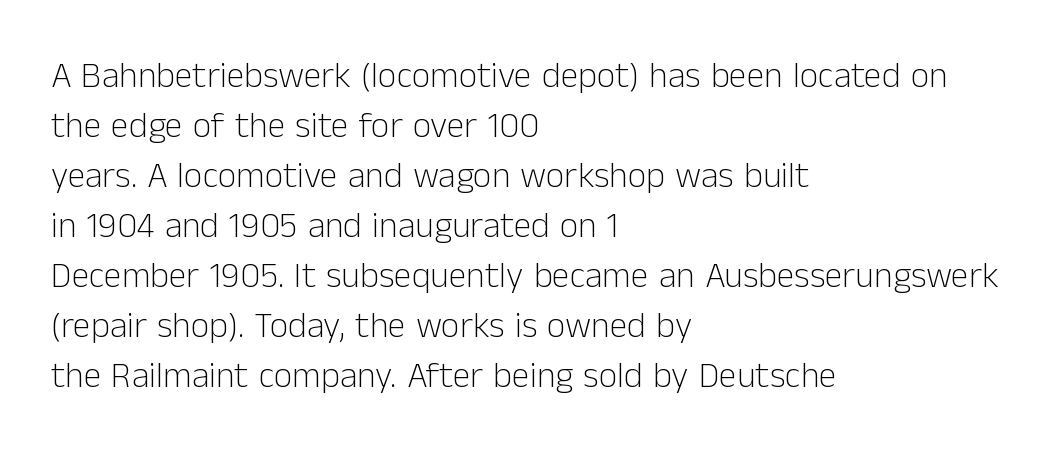
If you drew a ruler down the left edge, every line would touch it. The strip under each line holds only bare page. It's the straight-up-and-down kind of type. How are the letters spaced? Ordinarily, with no added tracking. Look at the bottom of the vertical strokes: they stop flat, with no serifs.
